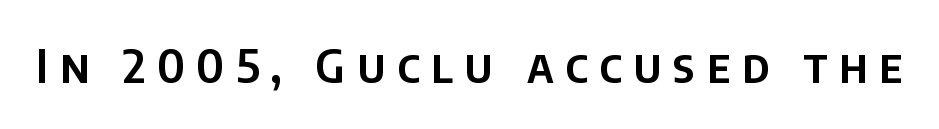
Type without underlining. You can tell it's not italic because the verticals are truly vertical. Spacing verdict: proportional, widths tailored to each character. Is this a sans? Yes — the strokes have no serifs. This rendering widens character spacing well past its baseline value.
